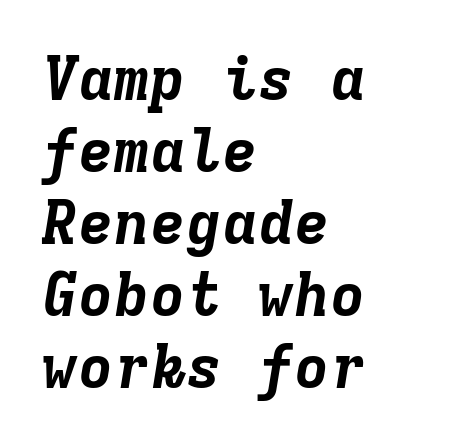
Q: Is the text bold? A: Yes.
Q: Is the text italic (slanted)? A: Yes, it leans right by about 9 degrees.
Q: Is the text underlined? A: No.
Q: How is the paragraph aligned? A: Left-aligned.
Q: Is the spacing between letters normal or unusually wide? A: Normal.
Q: Width (condensed, normal, or wide)? A: Normal.
Q: Stroke contrast? A: Low.
Q: x-height? A: Medium.
Q: Monospaced? A: Yes.
